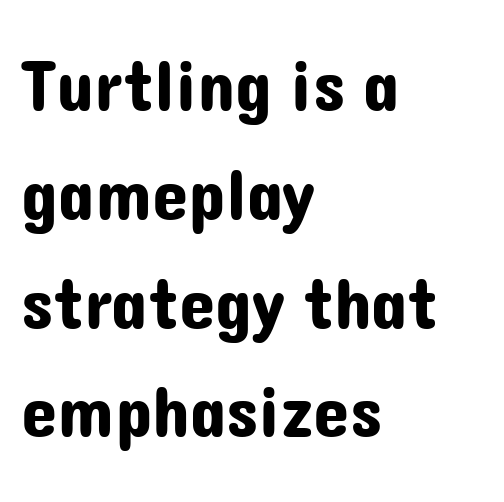
{"serif": "no", "italic": "no", "width": "normal", "stroke_contrast": "low", "x_height": "medium", "monospaced": "no", "underline": "no", "align": "left", "line_spacing": "normal", "line_spacing_ratio": 1.49, "letter_spacing": "normal", "letter_spacing_em": 0.0, "glyph_px": 73}
